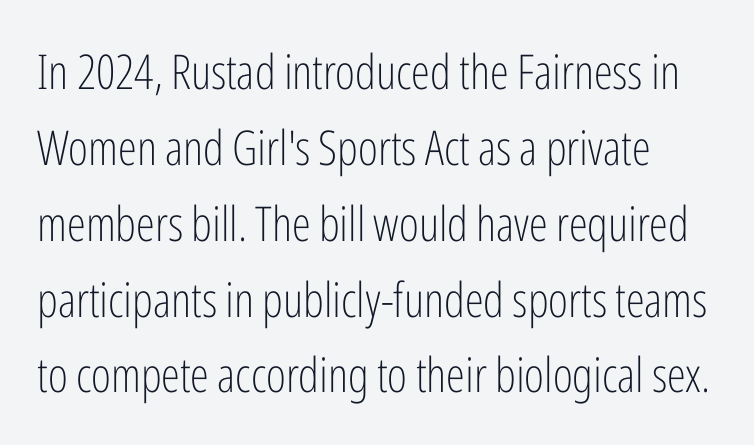
Looks like regular typesetting: each glyph gets only the width it needs. Posture: vertical. Nobody drew a line under any word here. Spacing between characters is what you'd get straight out of the box. The vertical gap from one line to the next is medium.
